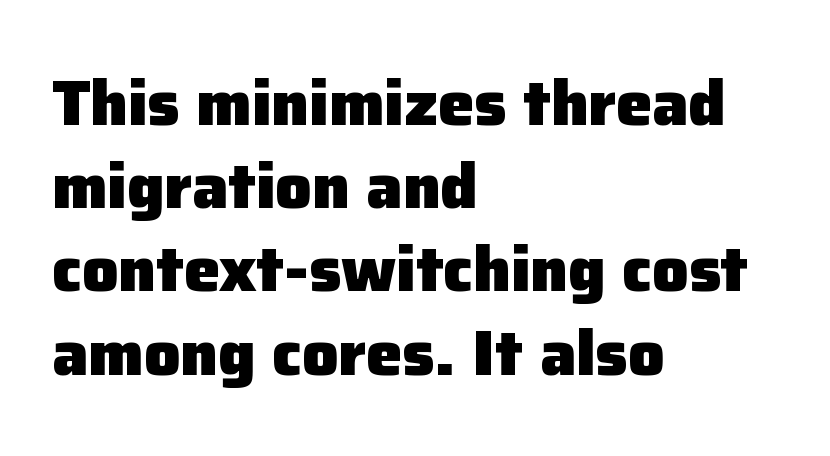
Between one letter and the next there's only the usual sliver of space. These lines carry a lot of weight — the face is fully bold. When letters stand straight like this, we call the style roman or upright. Leading: standard.
